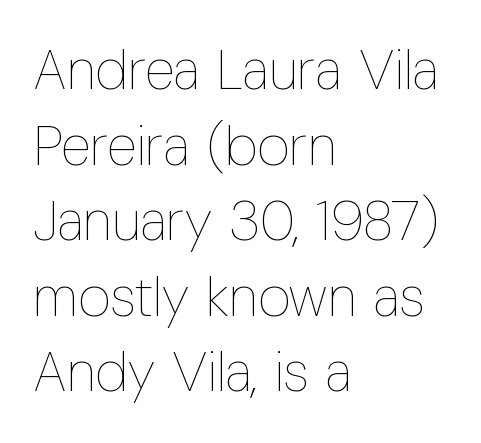
{"italic": "no", "bold": "no", "weight": "thin", "width": "condensed", "stroke_contrast": "low", "x_height": "medium", "monospaced": "no", "underline": "no", "align": "left", "line_spacing": "normal", "line_spacing_ratio": 1.35, "letter_spacing": "normal", "letter_spacing_em": 0.0, "glyph_px": 56}
